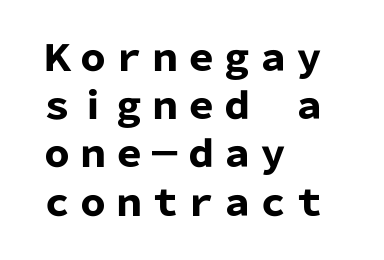
{"serif": "no", "italic": "no", "bold": "yes", "weight": "heavy", "width": "normal", "stroke_contrast": "low", "x_height": "medium", "monospaced": "no", "underline": "no", "align": "left", "line_spacing": "normal", "line_spacing_ratio": 1.34, "letter_spacing": "normal", "letter_spacing_em": 0.0, "glyph_px": 36}
